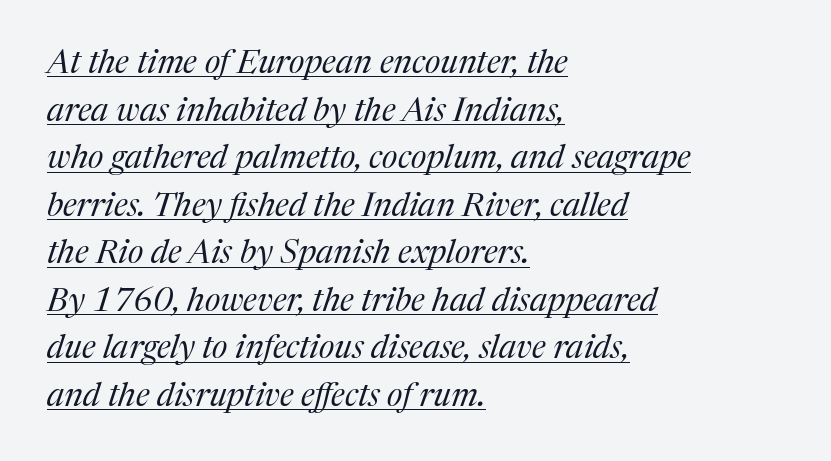
Q: Is the text bold? A: No.
Q: Is the text italic (slanted)? A: Yes, it leans right by about 17 degrees.
Q: Is the typeface a serif or a sans-serif typeface? A: Serif.
Q: Is the text underlined? A: Yes.
Q: How is the paragraph aligned? A: Left-aligned.
Q: Is the spacing between letters normal or unusually wide? A: Normal.
Q: Is the spacing between lines tight, normal or loose? A: Normal.
Q: Width (condensed, normal, or wide)? A: Normal.
Q: Stroke contrast? A: Medium.
Q: x-height? A: Medium.
Q: Monospaced? A: No.
